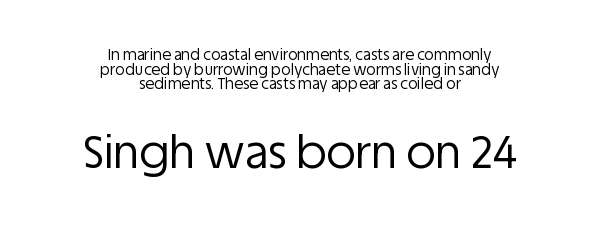
{"serif": "no", "italic": "no", "bold": "no", "weight": "regular", "width": "normal", "stroke_contrast": "low", "x_height": "large", "monospaced": "no", "underline": "no", "align": "center", "line_spacing": "tight", "line_spacing_ratio": 0.97, "letter_spacing": "normal", "letter_spacing_em": 0.0, "larger_block": "second", "size_ratio": 3.0, "glyph_px": 45}
